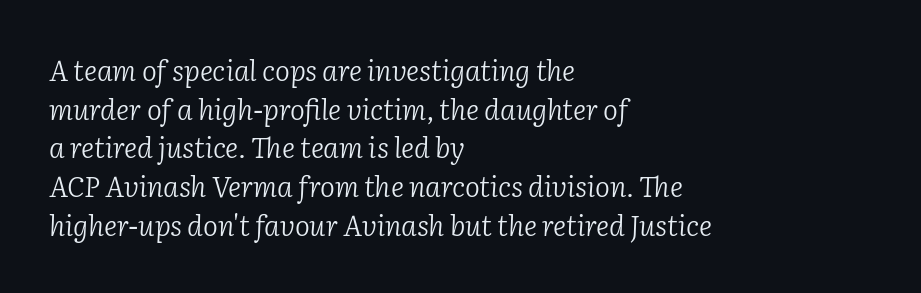
{"serif": "yes", "italic": "yes", "lean": "right", "slant_degrees": 2, "bold": "no", "weight": "light", "width": "normal", "stroke_contrast": "low", "x_height": "medium", "monospaced": "no", "underline": "no", "align": "left", "line_spacing": "normal", "line_spacing_ratio": 1.38, "letter_spacing": "normal", "letter_spacing_em": 0.0, "glyph_px": 28}
